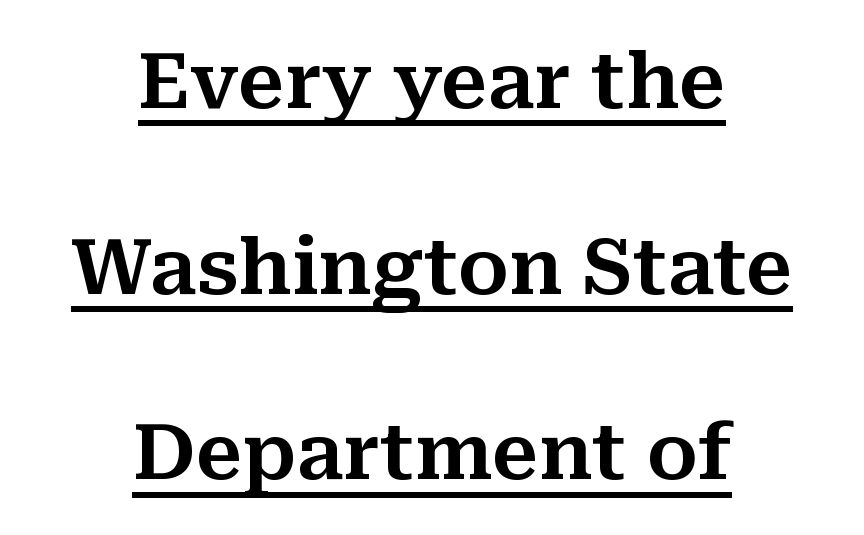
This is serif lettering, the kind often seen in printed books. In designer terms, the underline attribute is active on this setting. The rag falls on both sides of this text block equally. Each letter keeps its own natural width here, so spacing adapts to shape. Baseline-to-baseline distance is far greater than the letter height.
